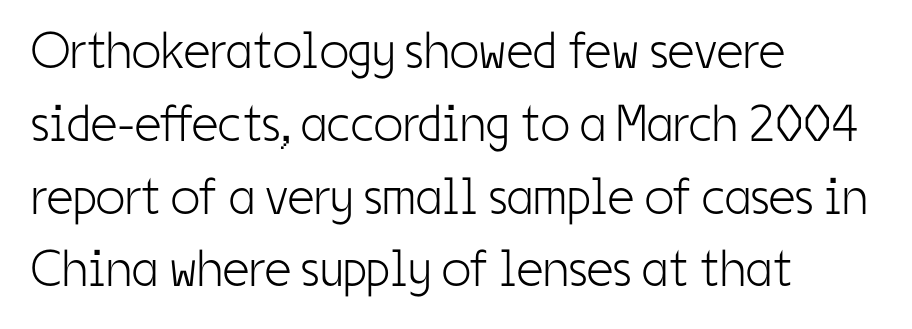
{"serif": "no", "italic": "no", "bold": "no", "weight": "light", "width": "condensed", "stroke_contrast": "low", "x_height": "medium", "monospaced": "no", "underline": "no", "align": "left", "line_spacing": "normal", "line_spacing_ratio": 1.4, "letter_spacing": "normal", "letter_spacing_em": 0.0, "glyph_px": 52}
